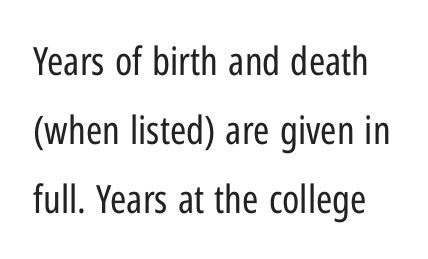
{"serif": "no", "italic": "no", "bold": "no", "weight": "regular", "width": "condensed", "stroke_contrast": "low", "x_height": "medium", "monospaced": "no", "underline": "no", "line_spacing_ratio": 1.77, "letter_spacing": "normal", "letter_spacing_em": 0.0, "glyph_px": 39}
